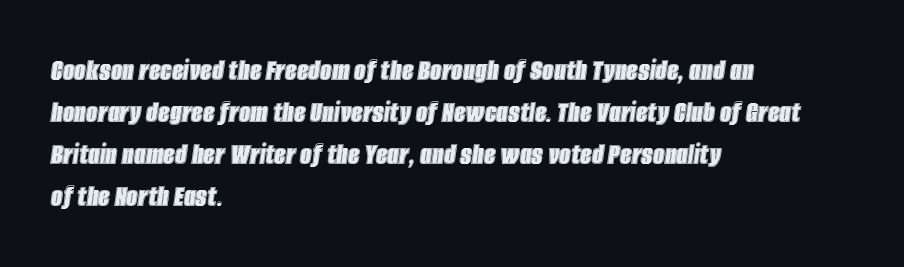
{"italic": "yes", "lean": "right", "slant_degrees": 8, "width": "condensed", "x_height": "large", "monospaced": "no", "underline": "no", "align": "left", "line_spacing": "normal", "line_spacing_ratio": 1.31, "letter_spacing": "normal", "letter_spacing_em": 0.0, "glyph_px": 32}
